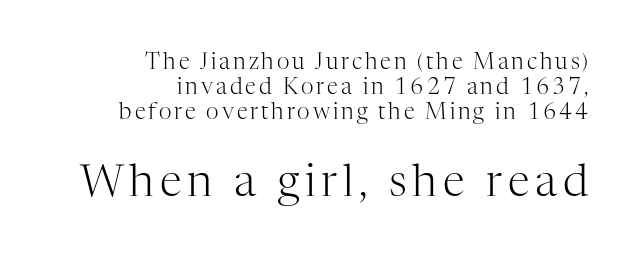
Does the leading feel generous? Not at all — it's pinched. Casual observation: everything's shoved over to the right. The passage shown is typeset with a serif family. The letters stand upright; this is a roman face. If you squint, the bottom block still reads clearly — it's the larger of the two.
